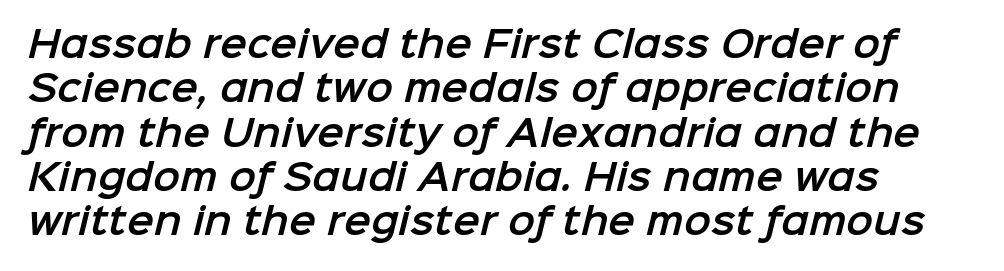
The image shows 36 px sans-serif type; set left-aligned, line spacing 1.23x, normal letter spacing, not underlined; low stroke contrast and a medium x-height.
